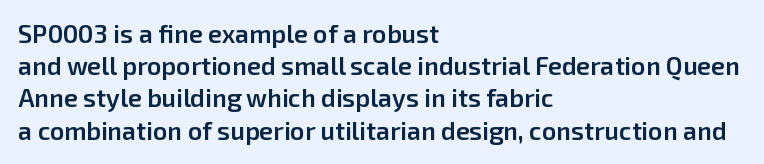
The image shows 25 px text type, upright; set left-aligned, normal line spacing (1.29x), normal letter spacing, not underlined.
